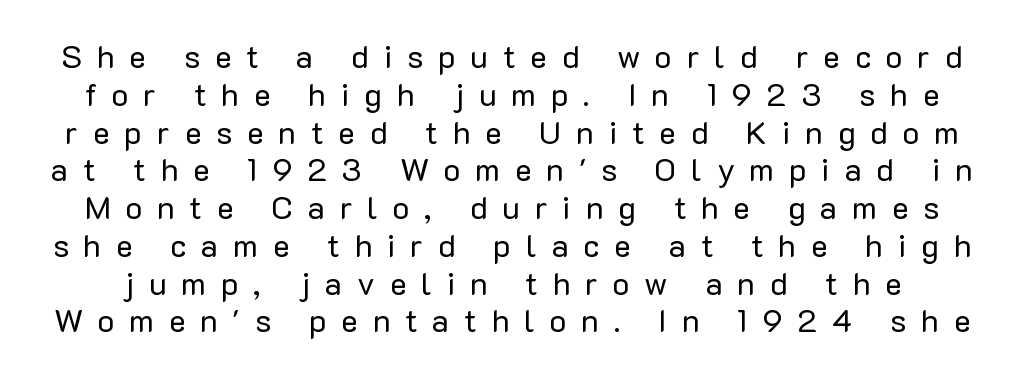
Q: Is the text bold? A: No.
Q: Is the text italic (slanted)? A: No, it is upright.
Q: Is the typeface a serif or a sans-serif typeface? A: Sans-serif.
Q: Is the text underlined? A: No.
Q: Is the spacing between letters normal or unusually wide? A: Unusually wide.
Q: Width (condensed, normal, or wide)? A: Normal.
Q: Stroke contrast? A: Low.
Q: x-height? A: Medium.
Q: Monospaced? A: No.
